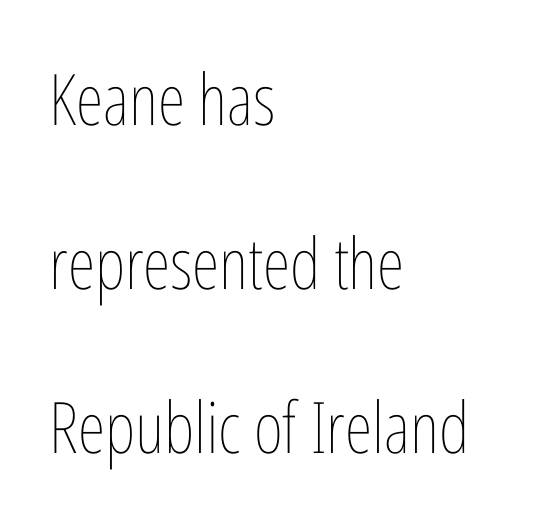
This sample has the flowing, uneven cadence of proportional lettering. Characters follow at the spacing the type designer built in. No word sits above an underline. The strokes carry an ordinary text weight at most.
